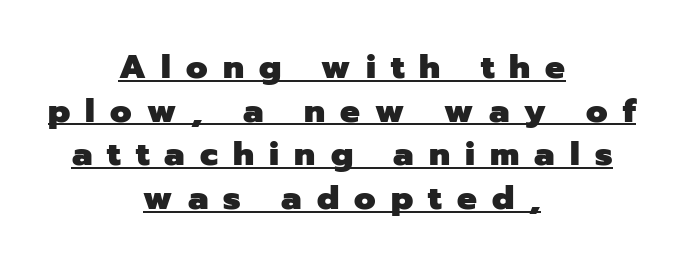
The face used here is a sans, in the tradition of grotesques and geometrics. Do the letters lean? They stand straight. Regular leading. Heft: maximum for text — a bold. Visually the block forms a symmetrical silhouette, jagged on both flanks.
